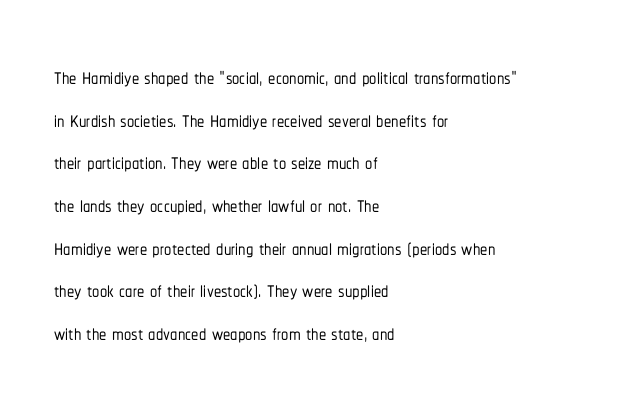
Q: Is the text italic (slanted)? A: No, it is upright.
Q: Is the typeface a serif or a sans-serif typeface? A: Sans-serif.
Q: Is the text underlined? A: No.
Q: How is the paragraph aligned? A: Left-aligned.
Q: Is the spacing between letters normal or unusually wide? A: Normal.
Q: Is the spacing between lines tight, normal or loose? A: Normal.
Q: Width (condensed, normal, or wide)? A: Condensed.
Q: Stroke contrast? A: Low.
Q: x-height? A: Medium.
Q: Monospaced? A: No.
